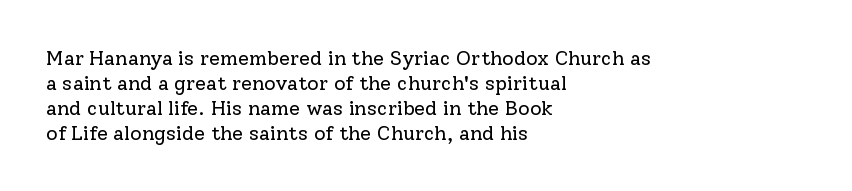
Underline: absent. These glyphs show unthickened strokes, regular width or finer. The leading is moderate, giving the passage an even texture. Upright lettering throughout.
